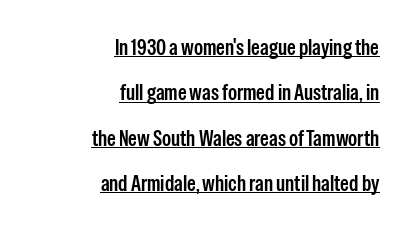
{"italic": "no", "underline": "yes", "align": "right", "line_spacing": "loose", "line_spacing_ratio": 2.06, "letter_spacing": "normal", "letter_spacing_em": 0.0, "glyph_px": 22}
